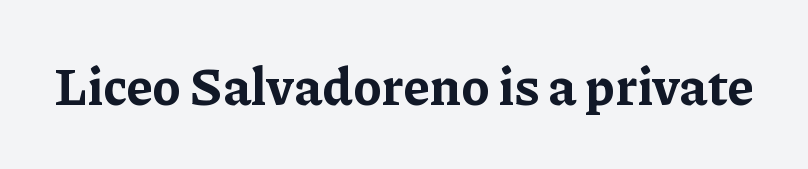
Q: Is the text bold? A: Yes.
Q: Is the text italic (slanted)? A: No, it is upright.
Q: Is the typeface a serif or a sans-serif typeface? A: Serif.
Q: Is the text underlined? A: No.
Q: Is the spacing between letters normal or unusually wide? A: Normal.
Q: Width (condensed, normal, or wide)? A: Normal.
Q: Stroke contrast? A: Low.
Q: x-height? A: Medium.
Q: Monospaced? A: No.
